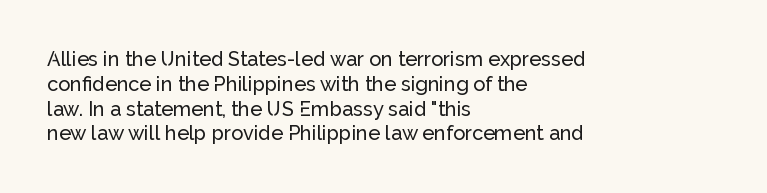
{"italic": "no", "underline": "no", "align": "left", "line_spacing_ratio": 1.24, "letter_spacing": "normal", "letter_spacing_em": 0.0, "glyph_px": 20}
